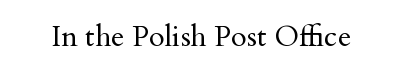
Q: Is the text bold? A: No.
Q: Is the text italic (slanted)? A: No, it is upright.
Q: Is the typeface a serif or a sans-serif typeface? A: Serif.
Q: Is the text underlined? A: No.
Q: Is the spacing between letters normal or unusually wide? A: Normal.
Q: Width (condensed, normal, or wide)? A: Normal.
Q: Stroke contrast? A: Medium.
Q: x-height? A: Small.
Q: Monospaced? A: No.
